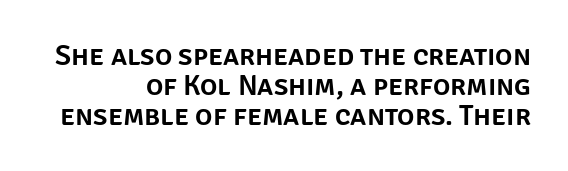
{"serif": "no", "italic": "no", "width": "normal", "stroke_contrast": "low", "x_height": "large", "monospaced": "no", "underline": "no", "align": "right", "line_spacing": "tight", "line_spacing_ratio": 1.03, "letter_spacing": "normal", "letter_spacing_em": 0.0, "glyph_px": 29}
